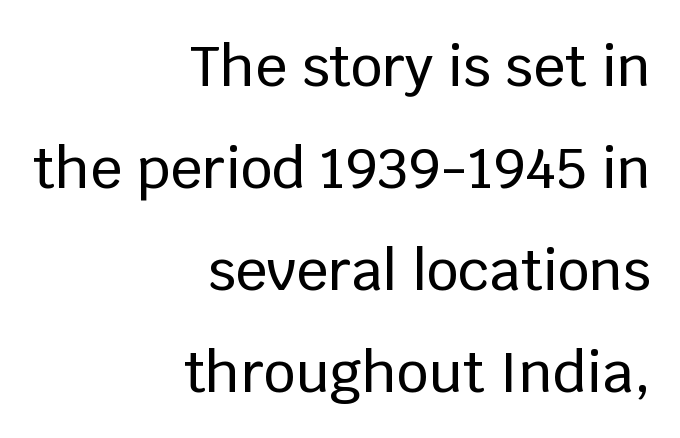
Does the type have serifs? No, each stem ends abruptly. These lines are rendered in a variable-pitch font. These lines were composed using upright roman letters. The setting favours the right margin, as signatures and pull-quotes sometimes do. The type is set solid horizontally, with unmodified tracking.
